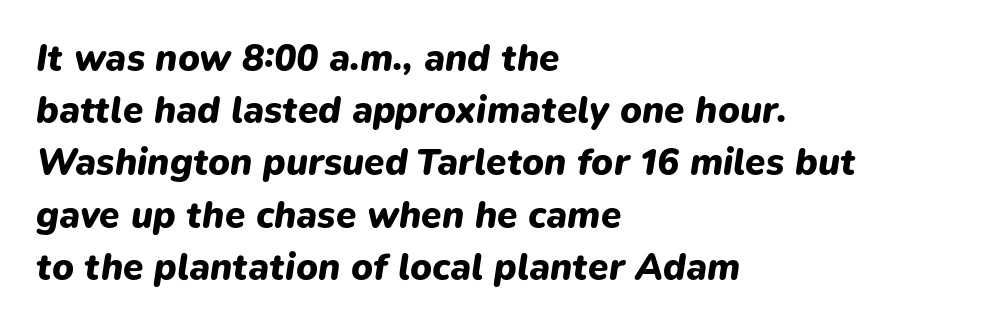
This is oblique type, the kind used for emphasis or titles. Baseline-to-baseline distance is the conventional proportion of letter height. Lines of text with bare space underneath. Is the letter spacing exaggerated? No — it looks like the ordinary default.
